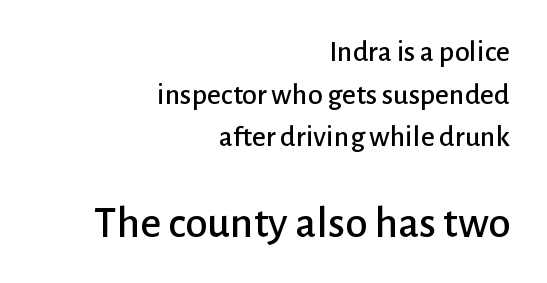
Reading down the column, the eye jumps a familiar distance to each next line. Leftover space on each line is placed entirely before the opening word. Note the varied advance widths — an 'i' is clearly narrower than an 'm'. Rendered with straight, roman letterforms. The words here are not underlined. Whoever set this made the second block the dominant, larger element.
